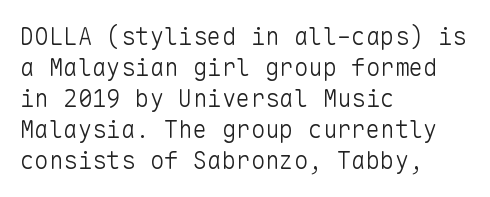
Q: Is the text bold? A: No.
Q: Is the text italic (slanted)? A: No, it is upright.
Q: Is the text underlined? A: No.
Q: How is the paragraph aligned? A: Left-aligned.
Q: Is the spacing between letters normal or unusually wide? A: Normal.
Q: Is the spacing between lines tight, normal or loose? A: Normal.
